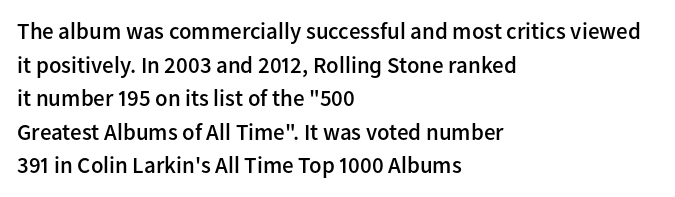
{"italic": "no", "bold": "semi", "underline": "no", "align": "left", "line_spacing": "normal", "line_spacing_ratio": 1.46, "letter_spacing": "normal", "letter_spacing_em": 0.0, "glyph_px": 23}
